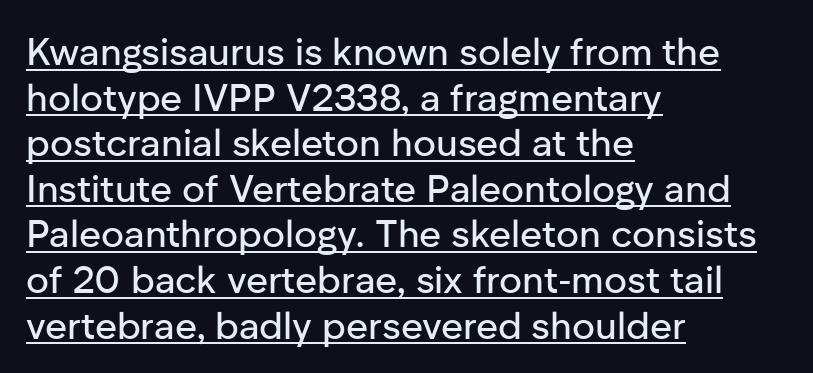
{"serif": "no", "italic": "no", "width": "normal", "stroke_contrast": "low", "x_height": "medium", "monospaced": "no", "underline": "yes", "align": "left", "line_spacing_ratio": 1.2, "letter_spacing": "normal", "letter_spacing_em": 0.0, "glyph_px": 38}
